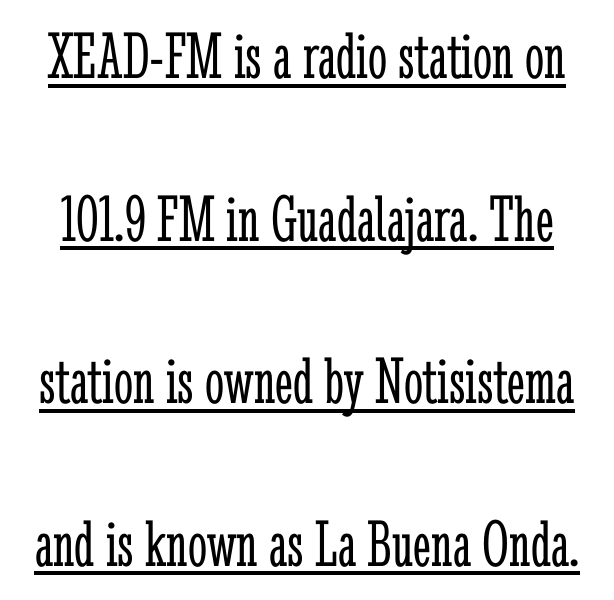
Glyph-to-glyph distance matches everyday printed text. This sample has the flowing, uneven cadence of proportional lettering. The font's upright variant was chosen for this text. Stroke terminals: seriffed. The glyphs are accompanied by a horizontal stroke just below them.
